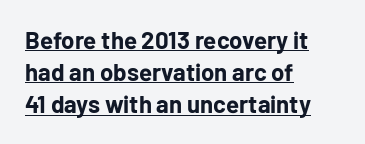
The image shows 24 px bold type, upright; set left-aligned, normal line spacing (1.34x), normal letter spacing, underlined.
